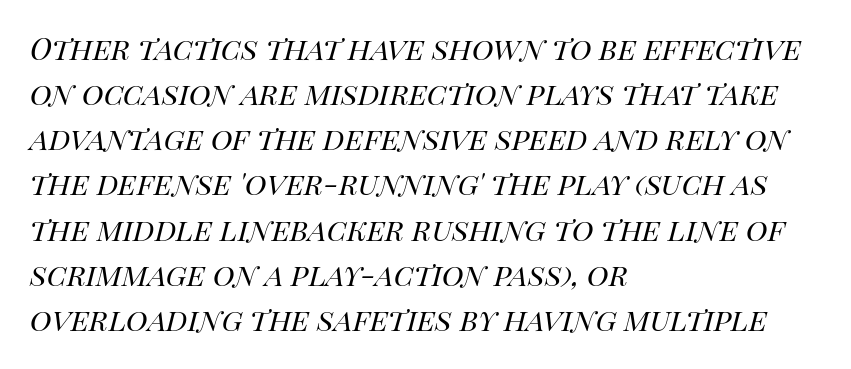
{"italic": "yes", "lean": "right", "slant_degrees": 14, "bold": "no", "weight": "regular", "width": "normal", "stroke_contrast": "high", "x_height": "large", "monospaced": "no", "underline": "no", "align": "left", "line_spacing_ratio": 1.22, "letter_spacing": "normal", "letter_spacing_em": 0.0, "glyph_px": 37}
